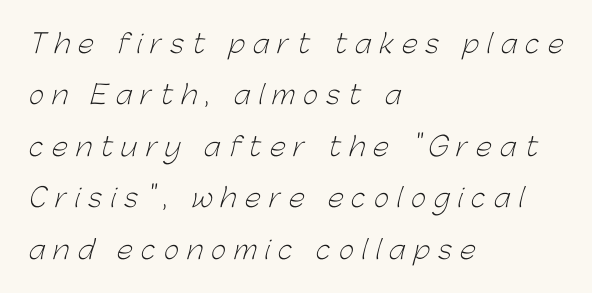
The image shows 26 px text type; set left-aligned, loose line spacing (1.98x), unusually wide letter spacing (+0.32 em), not underlined.
